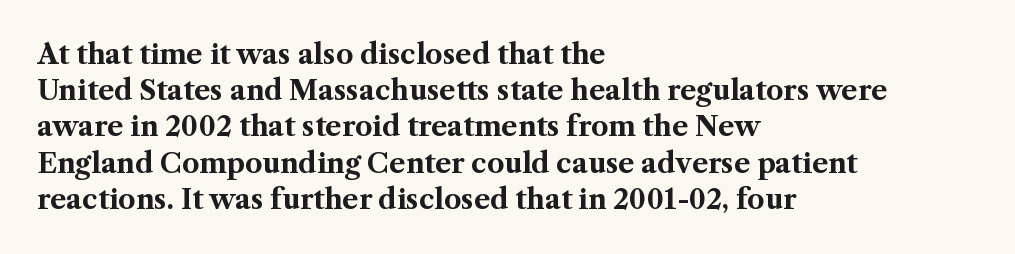
Does the weight exceed regular? Yes, all the way to bold. Inter-character spacing is left at the font's built-in metrics. If you drew a ruler down the left edge, every line would touch it. Only glyphs here, with clear space below each row. This sample keeps an unexceptional amount of space between lines.
